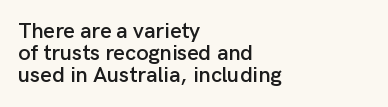
{"italic": "no", "underline": "no", "align": "left", "line_spacing": "tight", "line_spacing_ratio": 1.0, "letter_spacing": "normal", "letter_spacing_em": 0.0, "glyph_px": 22}
